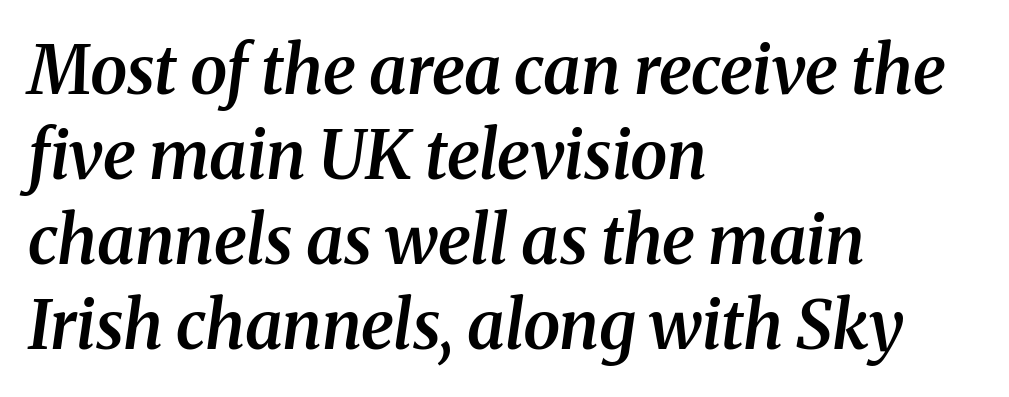
{"serif": "yes", "italic": "yes", "lean": "right", "slant_degrees": 8, "bold": "semi", "weight": "semibold", "width": "normal", "stroke_contrast": "medium", "x_height": "medium", "monospaced": "no", "underline": "no", "align": "left", "line_spacing": "normal", "line_spacing_ratio": 1.27, "letter_spacing": "normal", "letter_spacing_em": 0.0, "glyph_px": 67}
